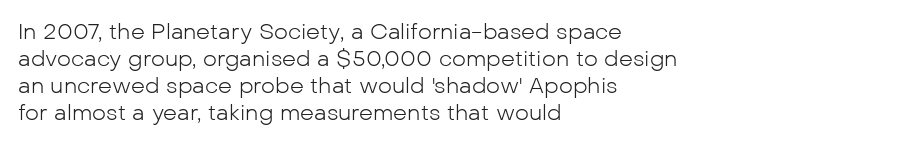
Honestly, the letter spacing is just normal — you wouldn't notice it. A student would call this left alignment; a typographer would say flush left, rag right. The font sits on the lighter half of the weight spectrum, regular included. Just letters on the line, the space beneath them empty.
